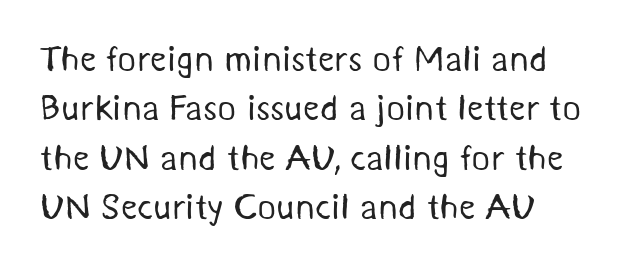
{"serif": "no", "bold": "no", "weight": "regular", "width": "normal", "stroke_contrast": "medium", "x_height": "medium", "monospaced": "no", "underline": "no", "line_spacing": "normal", "line_spacing_ratio": 1.37, "letter_spacing": "normal", "letter_spacing_em": 0.0, "glyph_px": 36}
